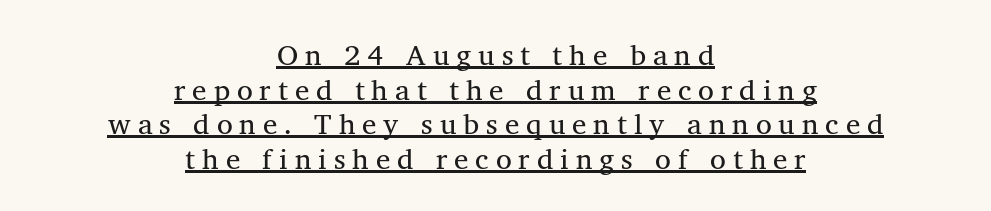
Q: Is the text bold? A: No.
Q: Is the typeface a serif or a sans-serif typeface? A: Serif.
Q: Is the text underlined? A: Yes.
Q: How is the paragraph aligned? A: Centered.
Q: Is the spacing between letters normal or unusually wide? A: Unusually wide.
Q: Width (condensed, normal, or wide)? A: Normal.
Q: Stroke contrast? A: Medium.
Q: x-height? A: Medium.
Q: Monospaced? A: No.
